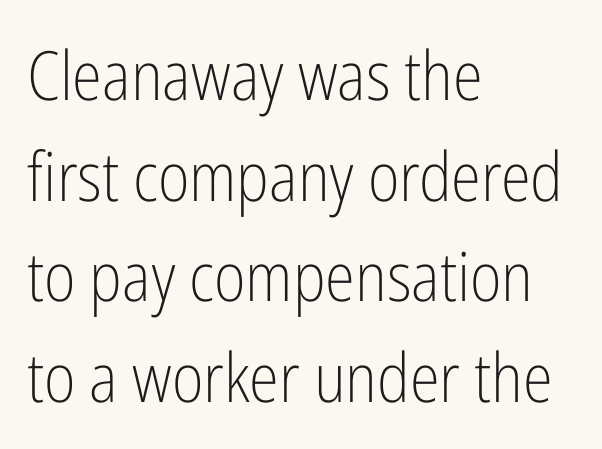
{"serif": "no", "italic": "no", "bold": "no", "weight": "light", "width": "condensed", "stroke_contrast": "low", "x_height": "medium", "monospaced": "no", "underline": "no", "align": "left", "line_spacing": "normal", "line_spacing_ratio": 1.48, "letter_spacing": "normal", "letter_spacing_em": 0.0, "glyph_px": 68}
